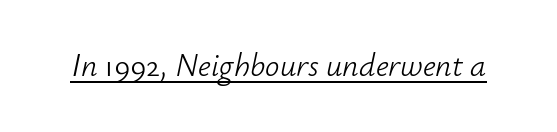
The image shows 32 px light type, italic (leaning right); set normal letter spacing, underlined; low stroke contrast and a small x-height.
